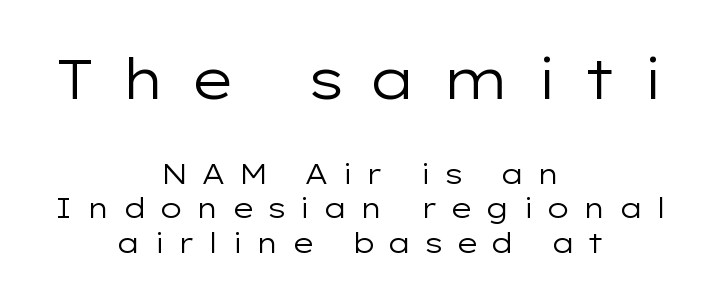
Q: Is the text bold? A: No.
Q: Is the text italic (slanted)? A: No, it is upright.
Q: Is the typeface a serif or a sans-serif typeface? A: Sans-serif.
Q: Is the text underlined? A: No.
Q: How is the paragraph aligned? A: Centered.
Q: Is the spacing between letters normal or unusually wide? A: Unusually wide.
Q: Which block of text is set in a larger size, the first (top) or the second (bottom)? A: The first (top) one.
Q: Width (condensed, normal, or wide)? A: Wide.
Q: Stroke contrast? A: Low.
Q: x-height? A: Medium.
Q: Monospaced? A: No.
